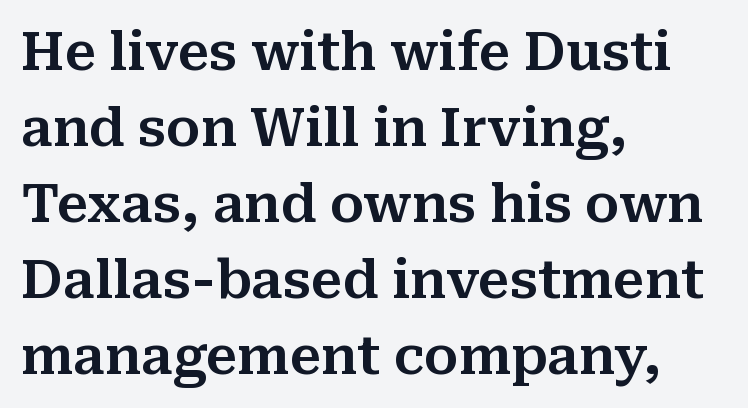
The image shows 52 px serif type, upright; set left-aligned, normal line spacing (1.46x), normal letter spacing, not underlined; medium stroke contrast and a medium x-height.
